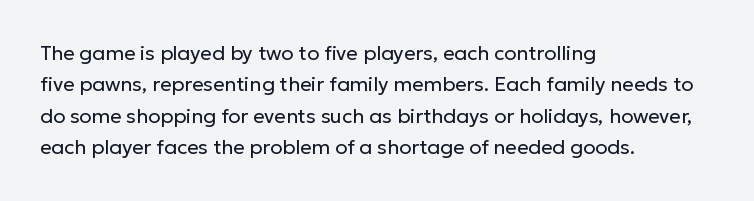
Q: Is the text bold? A: No.
Q: Is the text italic (slanted)? A: No, it is upright.
Q: Is the text underlined? A: No.
Q: How is the paragraph aligned? A: Left-aligned.
Q: Is the spacing between letters normal or unusually wide? A: Normal.
Q: Is the spacing between lines tight, normal or loose? A: Normal.
